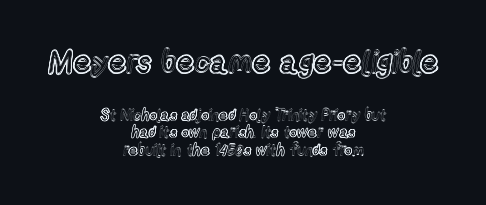
Observe the ordinary spacing: letters are neighbours, not strangers. In terms of leading, this rendering errs on the cramped side. Decoration check: the copy has no underline. The passage shown is typed in a proportional face where columns would drift. The lines are quadded center.
